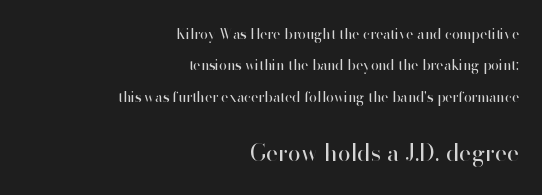
{"italic": "no", "bold": "no", "underline": "no", "align": "right", "line_spacing": "loose", "line_spacing_ratio": 2.24, "letter_spacing": "normal", "letter_spacing_em": 0.0, "larger_block": "second", "size_ratio": 1.64, "glyph_px": 23}
